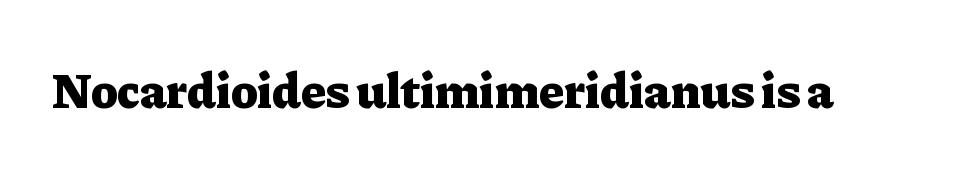
The image shows 50 px heavy serif type, upright; set normal letter spacing, not underlined; low stroke contrast and a medium x-height.
